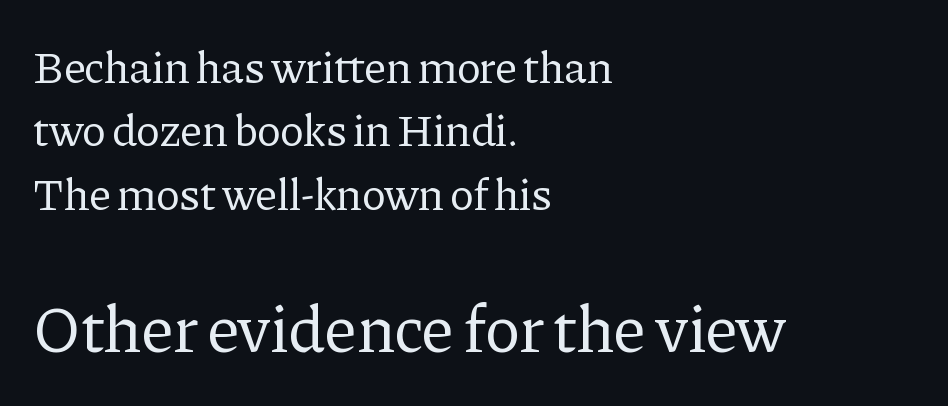
Descenders hang freely into open space. How are the letters spaced? Ordinarily, with no added tracking. Letterform terminals end in serifs throughout the passage. Rows of type keep a routine distance in the vertical direction. The ragged edge is on the right, which tells us the setting is flush left.
